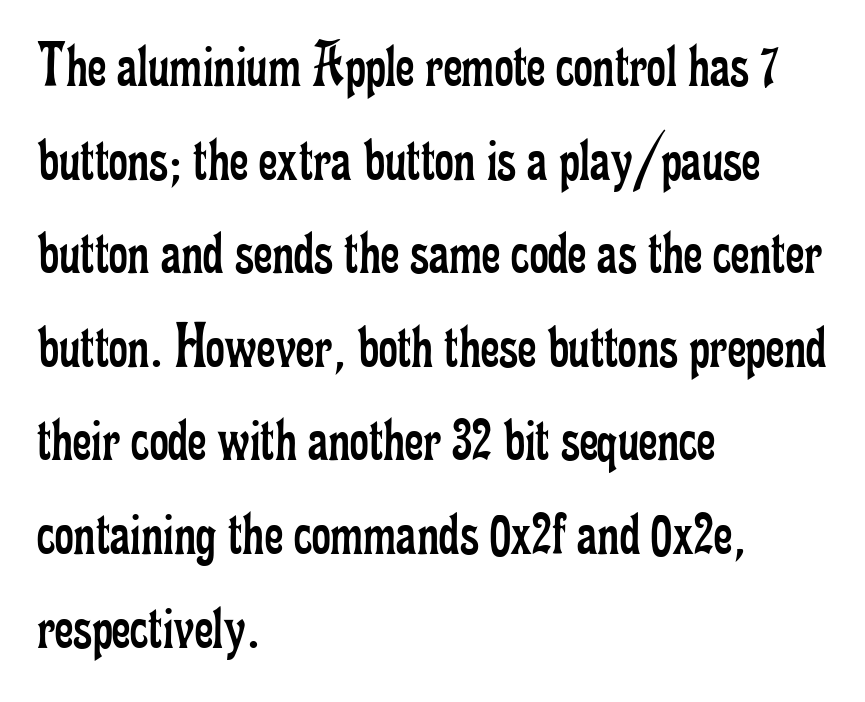
Q: Is the text bold? A: No.
Q: Is the text italic (slanted)? A: No, it is upright.
Q: Is the typeface a serif or a sans-serif typeface? A: Serif.
Q: Is the text underlined? A: No.
Q: How is the paragraph aligned? A: Left-aligned.
Q: Is the spacing between letters normal or unusually wide? A: Normal.
Q: Is the spacing between lines tight, normal or loose? A: Normal.
Q: Width (condensed, normal, or wide)? A: Condensed.
Q: Stroke contrast? A: Low.
Q: x-height? A: Small.
Q: Monospaced? A: No.
